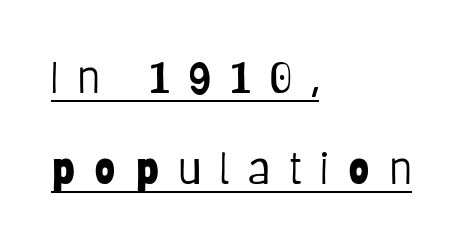
Casual observation: everything's shoved over to the left. One glance says open: line gaps are wider than usual. The face looks like a standard text weight, possibly lighter. Letterform terminals end flat and unadorned throughout the passage. Does the lettering tilt? It doesn't — this is upright. The rendering uses the underline text-decoration.
